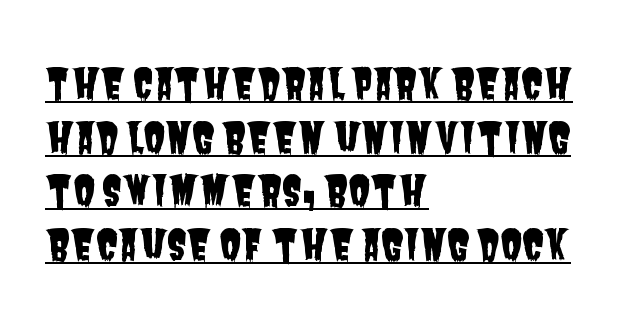
{"serif": "no", "width": "condensed", "stroke_contrast": "low", "x_height": "large", "monospaced": "no", "underline": "yes", "align": "left", "line_spacing": "normal", "line_spacing_ratio": 1.31, "letter_spacing": "normal", "letter_spacing_em": 0.0, "glyph_px": 41}
